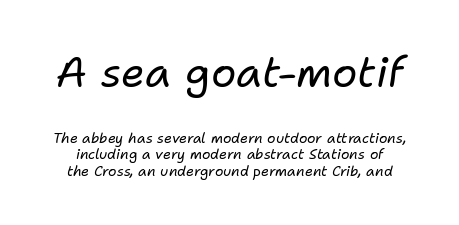
{"italic": "yes", "lean": "right", "slant_degrees": 11, "bold": "no", "weight": "regular", "width": "normal", "stroke_contrast": "low", "x_height": "medium", "monospaced": "no", "underline": "no", "line_spacing_ratio": 1.19, "letter_spacing": "normal", "letter_spacing_em": 0.0, "larger_block": "first", "size_ratio": 3.0, "glyph_px": 42}
